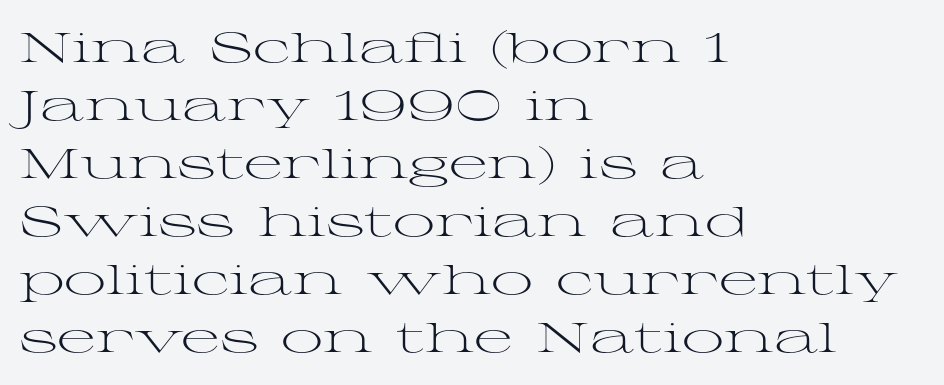
The image shows 42 px light, wide serif type, upright; set left-aligned, normal line spacing (1.38x), normal letter spacing, not underlined; medium stroke contrast and a medium x-height.
